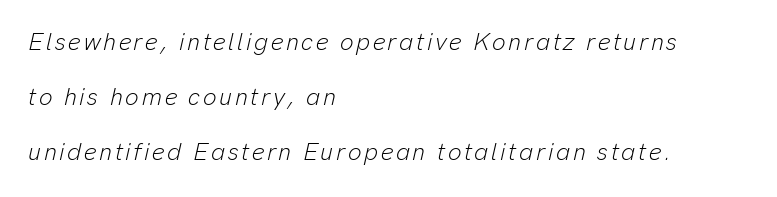
{"italic": "yes", "lean": "right", "slant_degrees": 13, "bold": "no", "underline": "no", "align": "left", "line_spacing": "loose", "line_spacing_ratio": 2.3, "glyph_px": 24}
